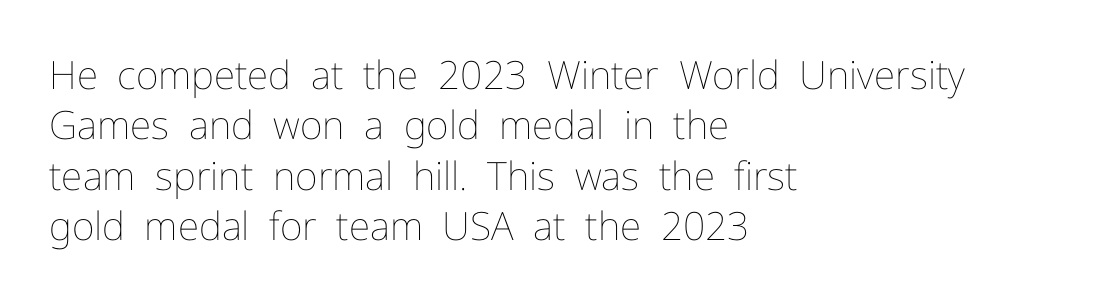
Q: Is the text bold? A: No.
Q: Is the text italic (slanted)? A: No, it is upright.
Q: Is the text underlined? A: No.
Q: How is the paragraph aligned? A: Left-aligned.
Q: Is the spacing between letters normal or unusually wide? A: Normal.
Q: Is the spacing between lines tight, normal or loose? A: Normal.
Q: Width (condensed, normal, or wide)? A: Normal.
Q: Stroke contrast? A: Low.
Q: x-height? A: Medium.
Q: Monospaced? A: No.
